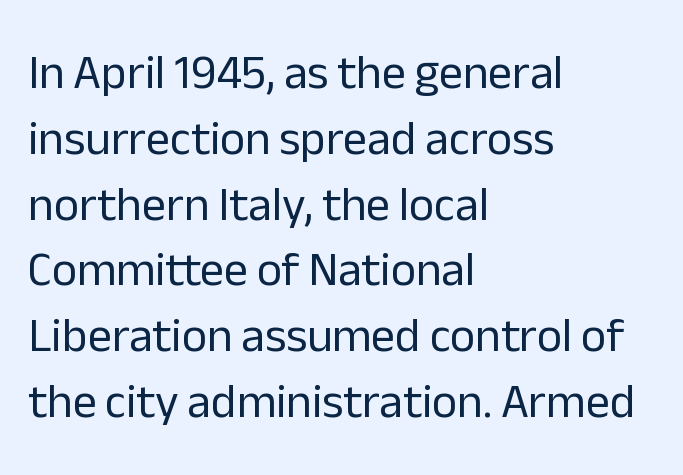
The image shows 48 px regular-weight sans-serif type, upright; set left-aligned, normal line spacing (1.37x), normal letter spacing, not underlined; low stroke contrast and a medium x-height.
